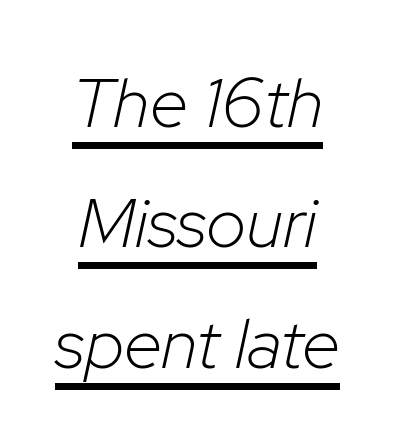
The image shows 70 px light type, italic (leaning right); set line spacing 1.72x, normal letter spacing, underlined; low stroke contrast and a medium x-height.
